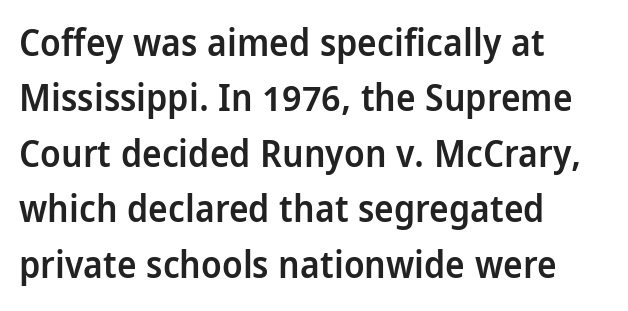
The image shows 37 px semibold, condensed sans-serif type, upright; set left-aligned, normal line spacing (1.5x), normal letter spacing, not underlined; low stroke contrast and a large x-height.
